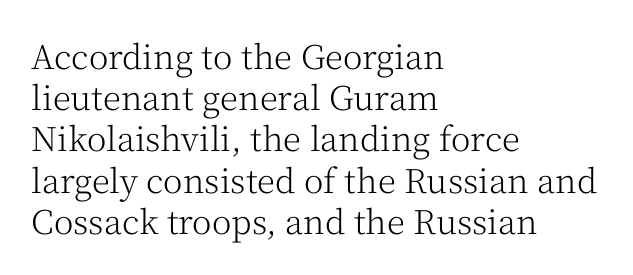
The image shows 33 px light serif type, upright; set left-aligned, normal line spacing (1.25x), normal letter spacing, not underlined; medium stroke contrast and a medium x-height.
